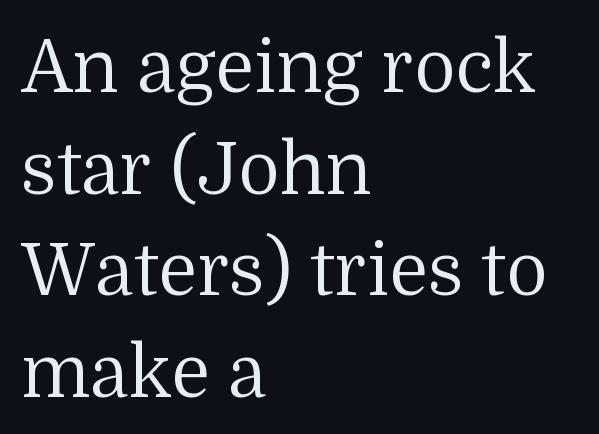
Q: Is the text bold? A: No.
Q: Is the text italic (slanted)? A: No, it is upright.
Q: Is the typeface a serif or a sans-serif typeface? A: Serif.
Q: Is the text underlined? A: No.
Q: How is the paragraph aligned? A: Left-aligned.
Q: Is the spacing between letters normal or unusually wide? A: Normal.
Q: Is the spacing between lines tight, normal or loose? A: Normal.
Q: Width (condensed, normal, or wide)? A: Normal.
Q: Stroke contrast? A: Medium.
Q: x-height? A: Medium.
Q: Monospaced? A: No.
